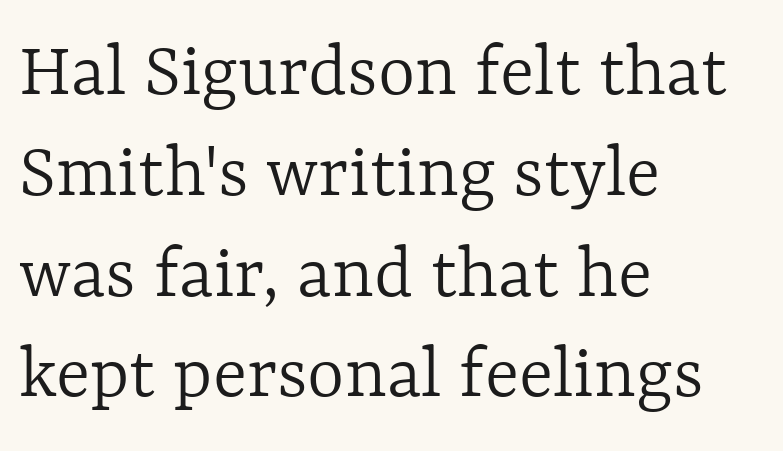
{"italic": "no", "bold": "no", "weight": "light", "width": "normal", "x_height": "medium", "monospaced": "no", "underline": "no", "align": "left", "line_spacing": "normal", "line_spacing_ratio": 1.26, "letter_spacing": "normal", "letter_spacing_em": 0.0, "glyph_px": 80}
